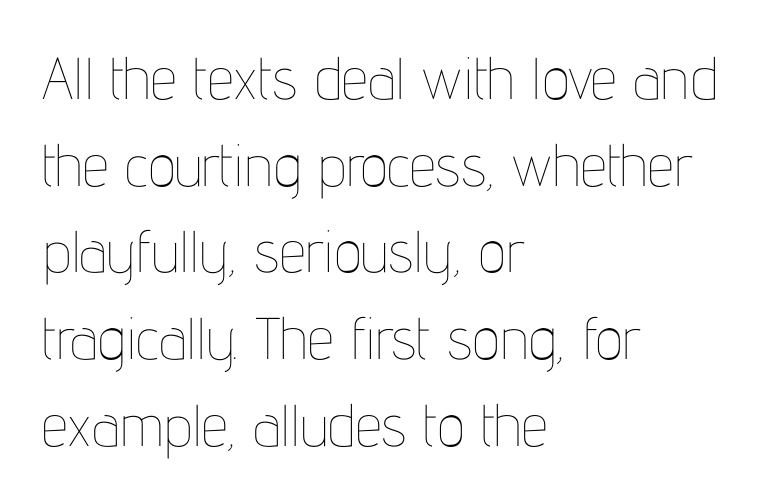
{"italic": "no", "bold": "no", "weight": "thin", "width": "condensed", "stroke_contrast": "low", "x_height": "medium", "monospaced": "no", "underline": "no", "align": "left", "line_spacing": "normal", "line_spacing_ratio": 1.47, "letter_spacing": "normal", "letter_spacing_em": 0.0, "glyph_px": 59}
